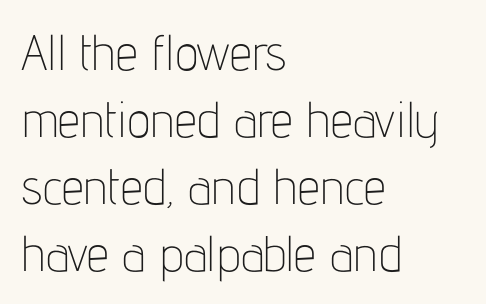
Nope, not italic — everything's standing straight. Is this a heavy cut? Hardly; it is regular or lighter. The words here are not underlined. A student would call this left alignment; a typographer would say flush left, rag right. Spacing verdict: proportional, widths tailored to each character. Does extra space separate the letters? No, they use regular spacing.
